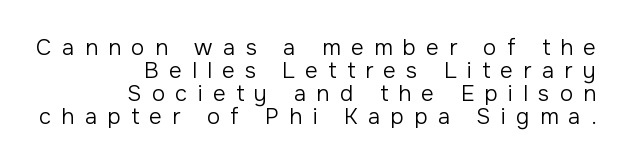
{"italic": "no", "bold": "no", "underline": "no", "align": "right", "line_spacing": "tight", "line_spacing_ratio": 1.04, "letter_spacing": "wide", "letter_spacing_em": 0.47, "glyph_px": 22}
